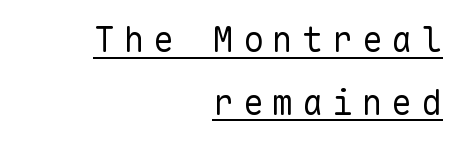
Looks like terminal output: every glyph gets an equal slot. The string is rendered with underlining switched on. Typeset ragged left — the right edge is the straight one. The gaps between neighbouring characters are conspicuously large. The characters display no serif detailing; their extremities are plain.
